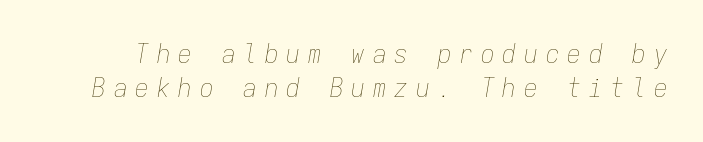
The image shows 27 px text type, italic (leaning right); set normal line spacing (1.26x), unusually wide letter spacing (+0.3 em), not underlined.
